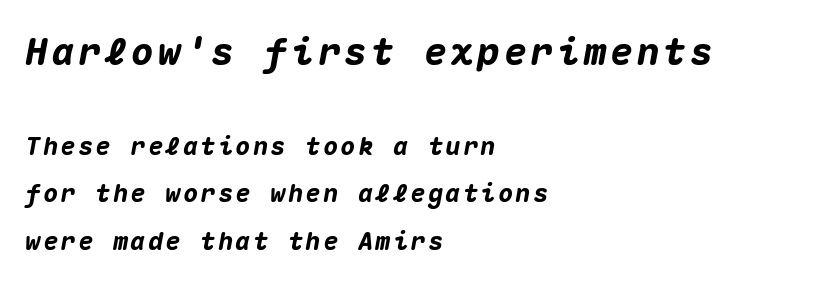
Q: Is the text bold? A: Yes.
Q: Is the text italic (slanted)? A: Yes, it leans right by about 10 degrees.
Q: Is the text underlined? A: No.
Q: How is the paragraph aligned? A: Left-aligned.
Q: Is the spacing between lines tight, normal or loose? A: Loose.
Q: Which block of text is set in a larger size, the first (top) or the second (bottom)? A: The first (top) one.
Q: Width (condensed, normal, or wide)? A: Normal.
Q: Stroke contrast? A: Medium.
Q: x-height? A: Medium.
Q: Monospaced? A: Yes.
